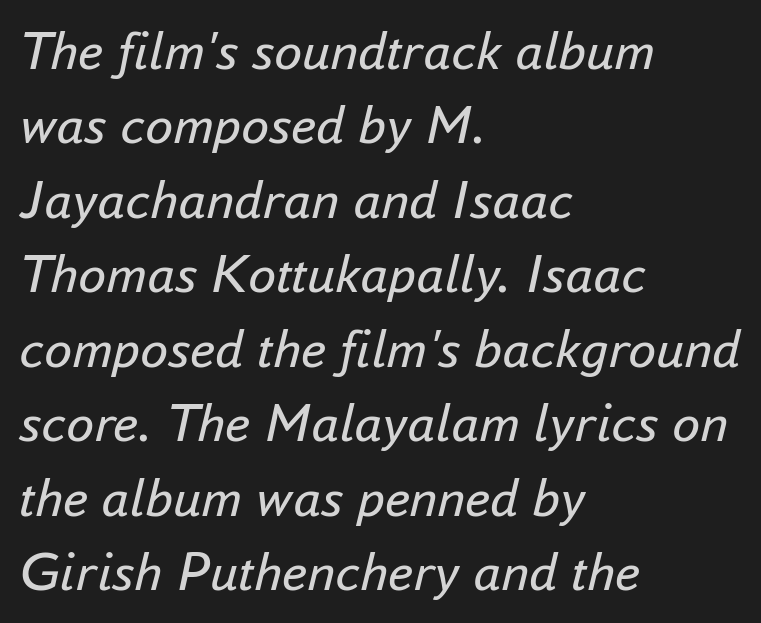
Summary of vertical rhythm: regular, with standard interline spacing. Check the space under the baseline: it is left empty. The type is set solid horizontally, with unmodified tracking. No extra ink here — the face is not bold. Tall strokes in this sample are angled rather than plumb.
